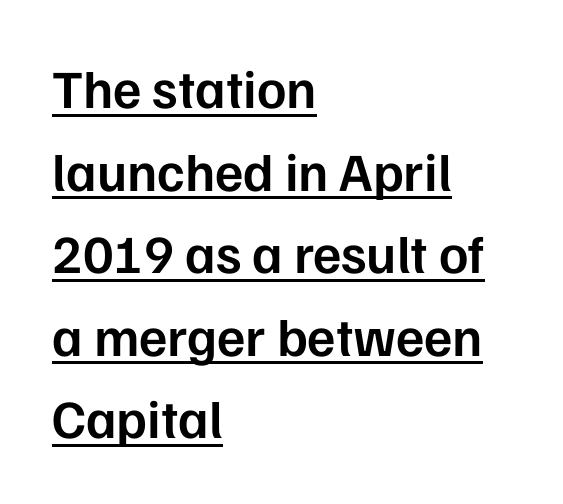
The image shows 54 px semibold sans-serif type, upright; set left-aligned, normal line spacing (1.53x), normal letter spacing, underlined; low stroke contrast and a medium x-height.
